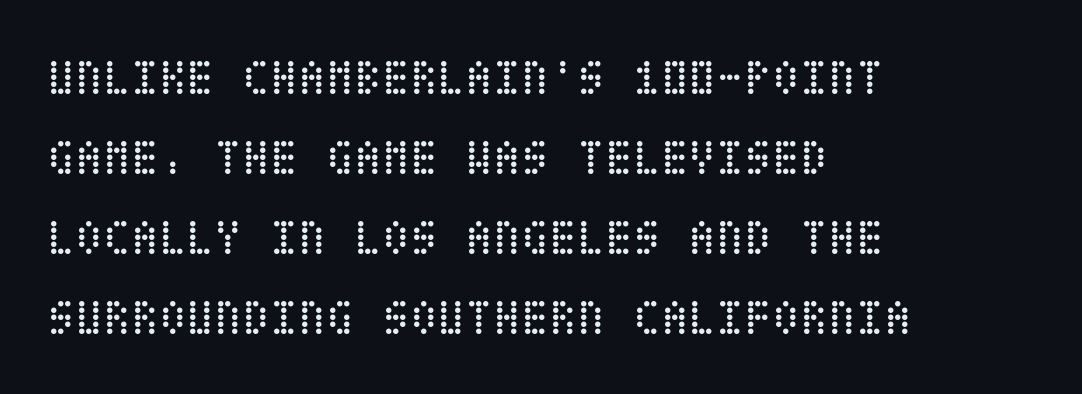
Q: Is the text bold? A: No.
Q: Is the text italic (slanted)? A: No, it is upright.
Q: Is the text underlined? A: No.
Q: How is the paragraph aligned? A: Left-aligned.
Q: Is the spacing between letters normal or unusually wide? A: Normal.
Q: Is the spacing between lines tight, normal or loose? A: Normal.
Q: Width (condensed, normal, or wide)? A: Condensed.
Q: Stroke contrast? A: Low.
Q: x-height? A: Large.
